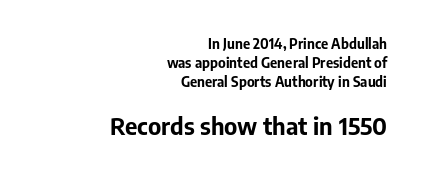
The font's upright variant was chosen for this text. Right-aligned paragraph, ragged on the left. The rendering uses a moderate line-height, typical for paragraphs. Does the bottom block carry the larger type? Yes, it does. The face used here is rendered with its standard letterfit.
